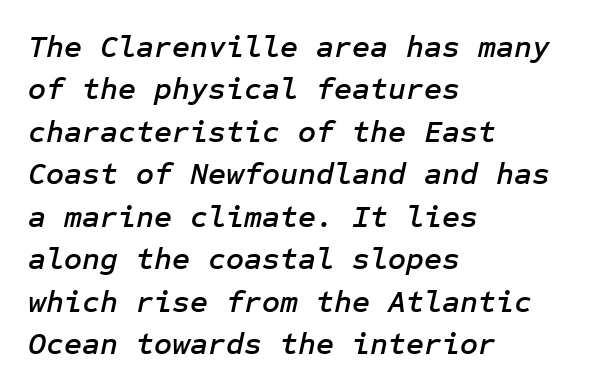
Q: Is the text italic (slanted)? A: Yes, it leans right by about 12 degrees.
Q: Is the text underlined? A: No.
Q: How is the paragraph aligned? A: Left-aligned.
Q: Is the spacing between letters normal or unusually wide? A: Normal.
Q: Is the spacing between lines tight, normal or loose? A: Normal.
Q: Width (condensed, normal, or wide)? A: Normal.
Q: Stroke contrast? A: Low.
Q: x-height? A: Medium.
